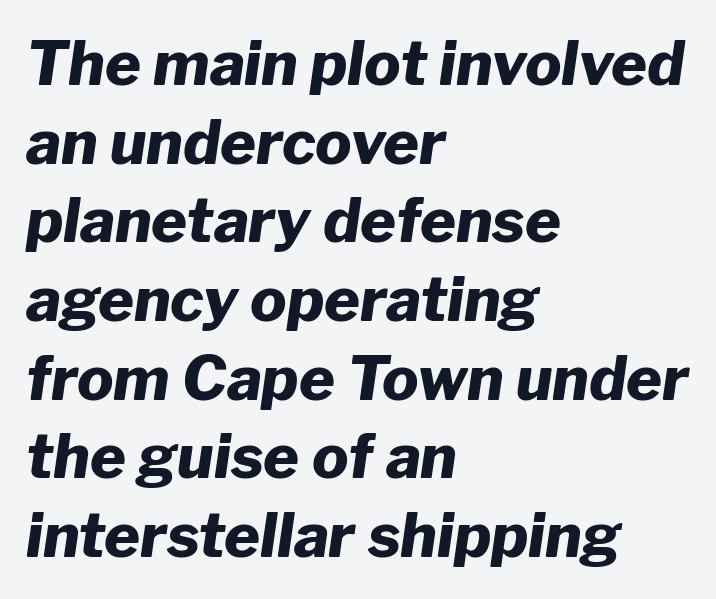
{"italic": "yes", "lean": "right", "slant_degrees": 8, "bold": "yes", "weight": "heavy", "width": "normal", "stroke_contrast": "low", "x_height": "medium", "monospaced": "no", "underline": "no", "align": "left", "line_spacing": "normal", "line_spacing_ratio": 1.29, "letter_spacing": "normal", "letter_spacing_em": 0.0, "glyph_px": 61}
